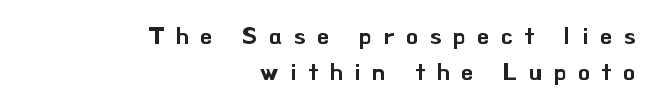
Q: Is the text italic (slanted)? A: No, it is upright.
Q: Is the text underlined? A: No.
Q: How is the paragraph aligned? A: Right-aligned.
Q: Is the spacing between letters normal or unusually wide? A: Unusually wide.
Q: Is the spacing between lines tight, normal or loose? A: Normal.
